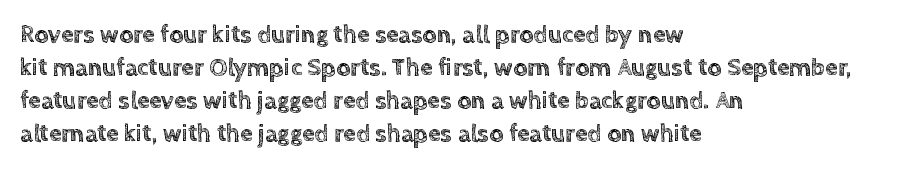
Every row of glyphs begins at an identical x-position on the left. Words appear dense and cohesive because spacing is normal. Unlike italic type, these characters show no tilt at all. Vertical spacing — default. Check under the words: just untouched page.
